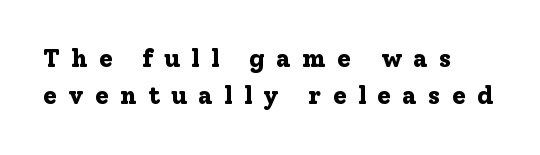
Casual observation: everything's shoved over to the left. Rows of type keep a routine distance in the vertical direction. Bare-footed words on every line. In terms of posture, this sample is upright.
